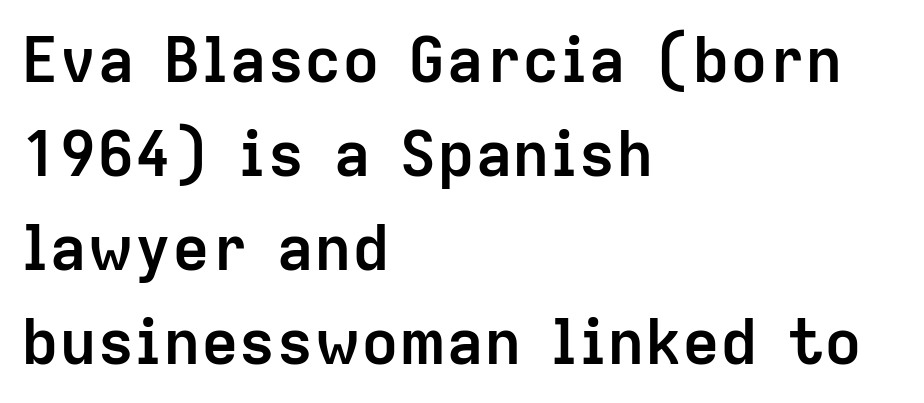
Q: Is the text bold? A: Yes.
Q: Is the text italic (slanted)? A: No, it is upright.
Q: Is the typeface a serif or a sans-serif typeface? A: Sans-serif.
Q: Is the text underlined? A: No.
Q: How is the paragraph aligned? A: Left-aligned.
Q: Is the spacing between letters normal or unusually wide? A: Normal.
Q: Is the spacing between lines tight, normal or loose? A: Normal.
Q: Width (condensed, normal, or wide)? A: Normal.
Q: Stroke contrast? A: Low.
Q: x-height? A: Medium.
Q: Monospaced? A: No.
